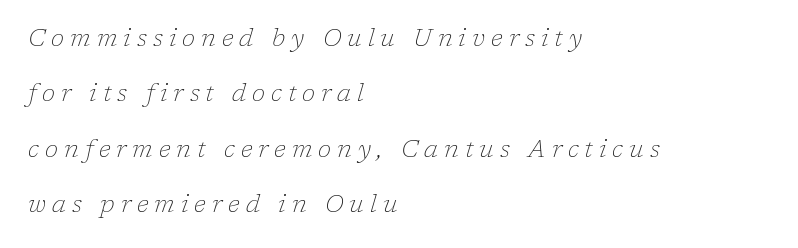
Q: Is the text bold? A: No.
Q: Is the text italic (slanted)? A: Yes, it leans right by about 17 degrees.
Q: Is the text underlined? A: No.
Q: How is the paragraph aligned? A: Left-aligned.
Q: Is the spacing between letters normal or unusually wide? A: Unusually wide.
Q: Is the spacing between lines tight, normal or loose? A: Loose.
